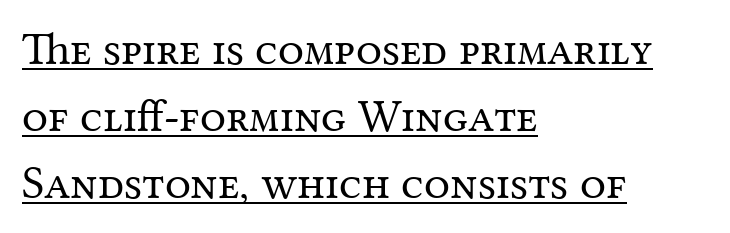
Decoration check: the copy is underlined. Teacher's note: observe the even left margin — that is flush-left alignment. This is serif lettering, the kind often seen in printed books. Normally led — the rows are evenly, conventionally spaced. Tracking value appears to be zero — textbook default spacing. On a weight scale, this lands at 450 or below.
